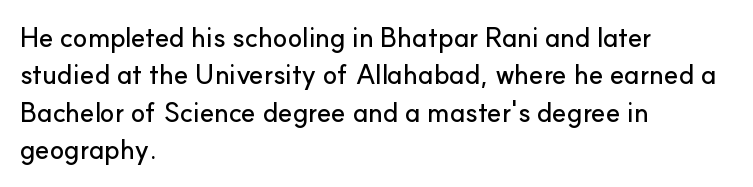
Q: Is the text italic (slanted)? A: No, it is upright.
Q: Is the text underlined? A: No.
Q: How is the paragraph aligned? A: Left-aligned.
Q: Is the spacing between letters normal or unusually wide? A: Normal.
Q: Is the spacing between lines tight, normal or loose? A: Normal.
